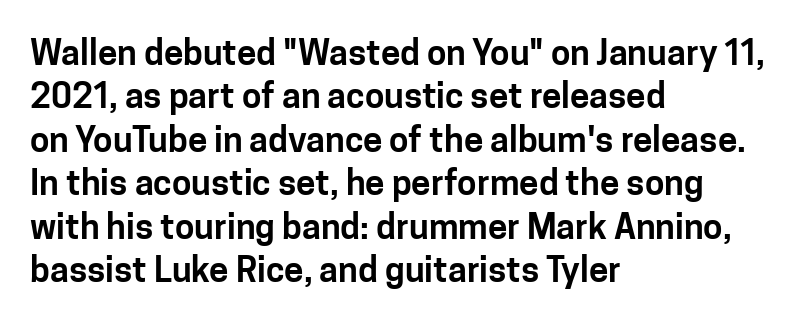
{"serif": "no", "italic": "no", "width": "normal", "stroke_contrast": "low", "x_height": "medium", "monospaced": "no", "underline": "no", "align": "left", "line_spacing_ratio": 1.24, "letter_spacing": "normal", "letter_spacing_em": 0.0, "glyph_px": 35}
